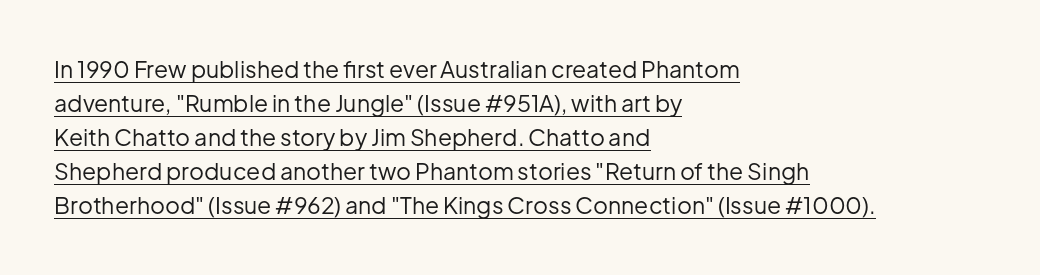
Q: Is the text bold? A: No.
Q: Is the text italic (slanted)? A: No, it is upright.
Q: Is the text underlined? A: Yes.
Q: How is the paragraph aligned? A: Left-aligned.
Q: Is the spacing between letters normal or unusually wide? A: Normal.
Q: Is the spacing between lines tight, normal or loose? A: Normal.
